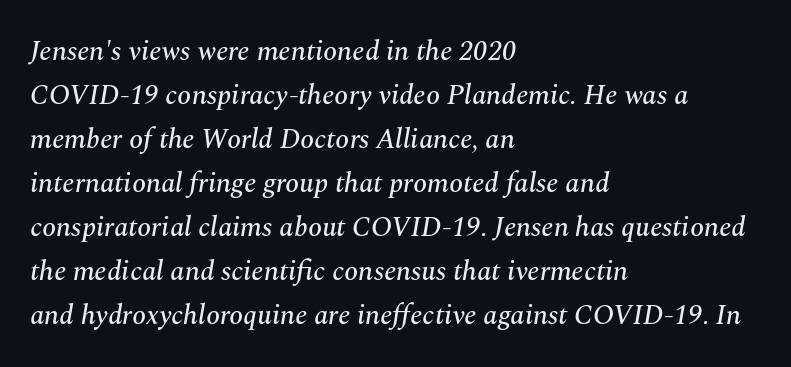
The image shows 28 px serif type, italic (leaning right); set left-aligned, normal line spacing (1.57x), normal letter spacing, not underlined; medium stroke contrast and a medium x-height.
